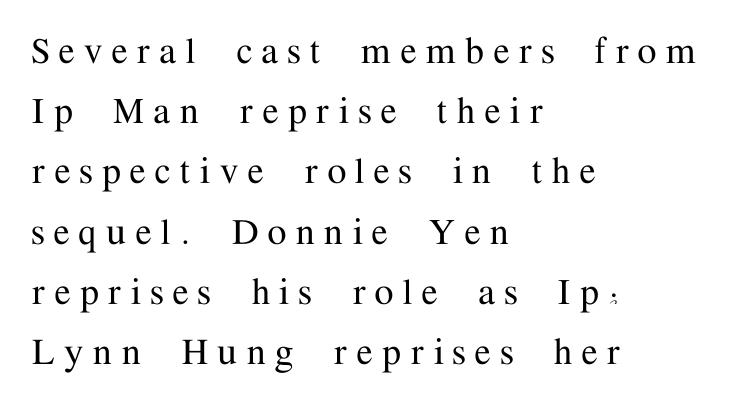
{"serif": "yes", "italic": "no", "width": "normal", "stroke_contrast": "medium", "x_height": "medium", "monospaced": "no", "underline": "no", "align": "left", "line_spacing": "normal", "line_spacing_ratio": 1.4, "letter_spacing": "wide", "letter_spacing_em": 0.23, "glyph_px": 43}
